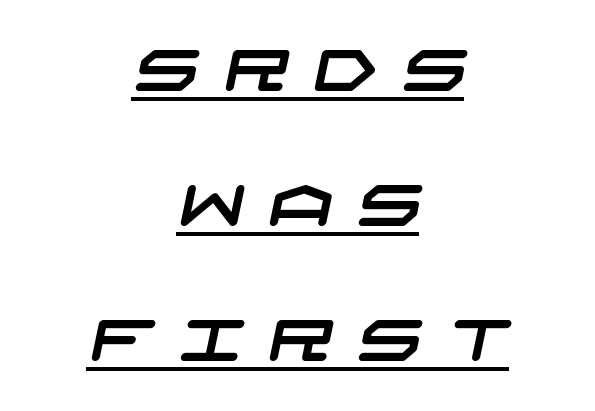
Q: Is the typeface a serif or a sans-serif typeface? A: Sans-serif.
Q: Is the text underlined? A: Yes.
Q: How is the paragraph aligned? A: Centered.
Q: Is the spacing between letters normal or unusually wide? A: Unusually wide.
Q: Is the spacing between lines tight, normal or loose? A: Loose.
Q: Width (condensed, normal, or wide)? A: Wide.
Q: Stroke contrast? A: Low.
Q: x-height? A: Large.
